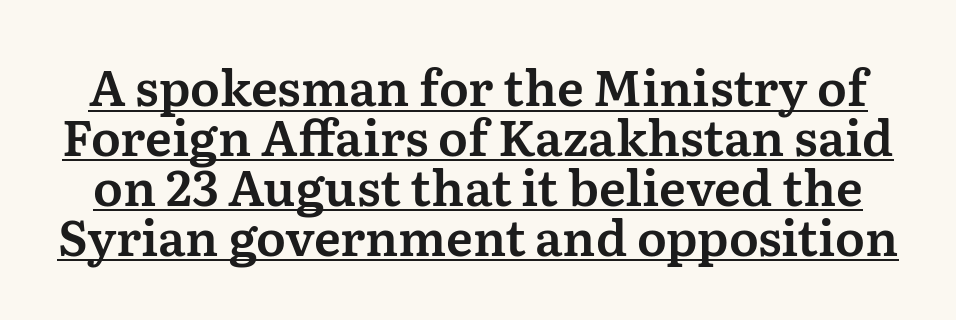
Students, observe the line beneath the letters — that is underlining. To sum up the face: it has serifs. There is no visible air inserted between adjacent glyphs. Leading is clearly below the norm, producing a dense column. Varying glyph widths throughout — classic text-font behaviour. Characters remain perfectly vertical along every line.
